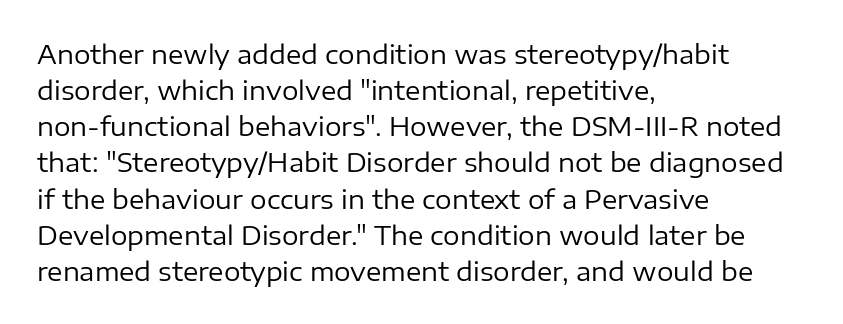
Q: Is the text bold? A: No.
Q: Is the text italic (slanted)? A: No, it is upright.
Q: Is the text underlined? A: No.
Q: How is the paragraph aligned? A: Left-aligned.
Q: Is the spacing between letters normal or unusually wide? A: Normal.
Q: Is the spacing between lines tight, normal or loose? A: Normal.
